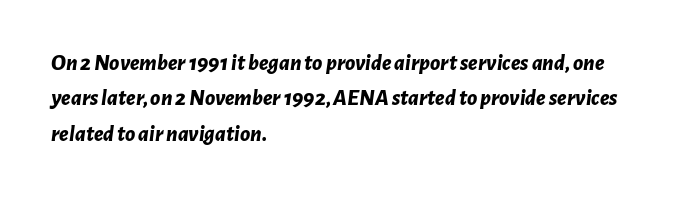
{"italic": "yes", "lean": "right", "slant_degrees": 7, "bold": "yes", "underline": "no", "align": "left", "line_spacing": "normal", "line_spacing_ratio": 1.54, "letter_spacing": "normal", "letter_spacing_em": 0.0, "glyph_px": 23}
